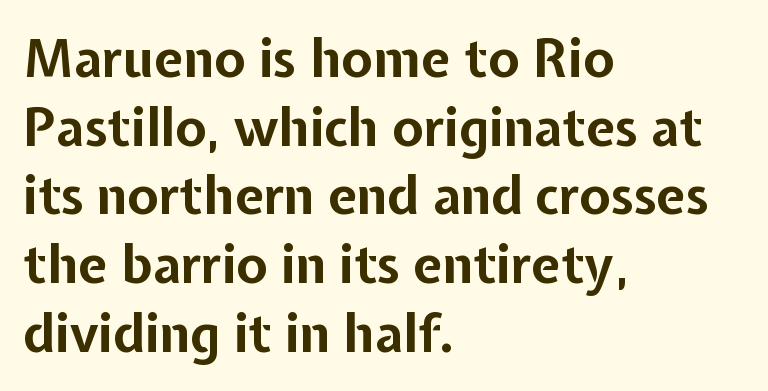
Q: Is the text bold? A: Yes.
Q: Is the text italic (slanted)? A: No, it is upright.
Q: Is the typeface a serif or a sans-serif typeface? A: Sans-serif.
Q: Is the text underlined? A: No.
Q: How is the paragraph aligned? A: Left-aligned.
Q: Is the spacing between letters normal or unusually wide? A: Normal.
Q: Is the spacing between lines tight, normal or loose? A: Normal.
Q: Width (condensed, normal, or wide)? A: Normal.
Q: Stroke contrast? A: Low.
Q: x-height? A: Medium.
Q: Monospaced? A: No.
